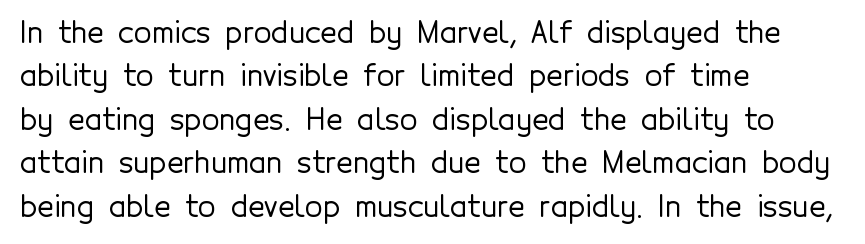
A typesetter would call this zero additional tracking. These lines sit exactly where default settings would place them. A roman cut, with each character standing at attention. Typographically, this falls in the sans-serif category. The strip under each line holds only bare page.
